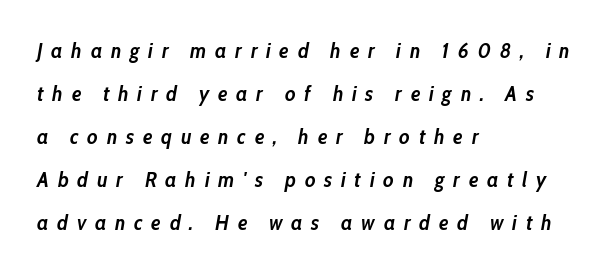
Q: Is the text bold? A: Yes.
Q: Is the text italic (slanted)? A: Yes, it leans right by about 10 degrees.
Q: Is the text underlined? A: No.
Q: How is the paragraph aligned? A: Left-aligned.
Q: Is the spacing between letters normal or unusually wide? A: Unusually wide.
Q: Is the spacing between lines tight, normal or loose? A: Loose.
